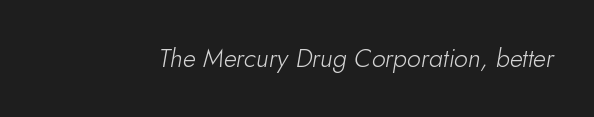
{"italic": "yes", "lean": "right", "slant_degrees": 10, "bold": "no", "underline": "no", "letter_spacing": "normal", "letter_spacing_em": 0.0, "glyph_px": 25}
